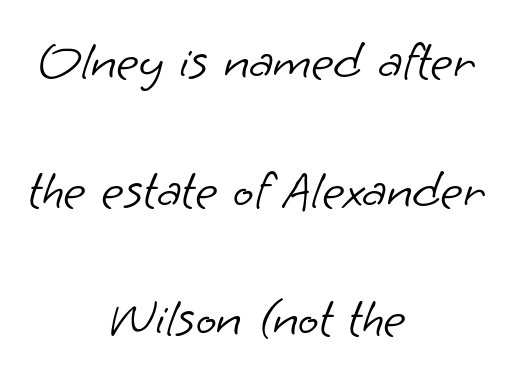
{"serif": "no", "bold": "no", "weight": "light", "width": "normal", "stroke_contrast": "low", "x_height": "small", "monospaced": "no", "underline": "no", "align": "center", "line_spacing": "loose", "line_spacing_ratio": 2.38, "letter_spacing": "normal", "letter_spacing_em": 0.0, "glyph_px": 54}
